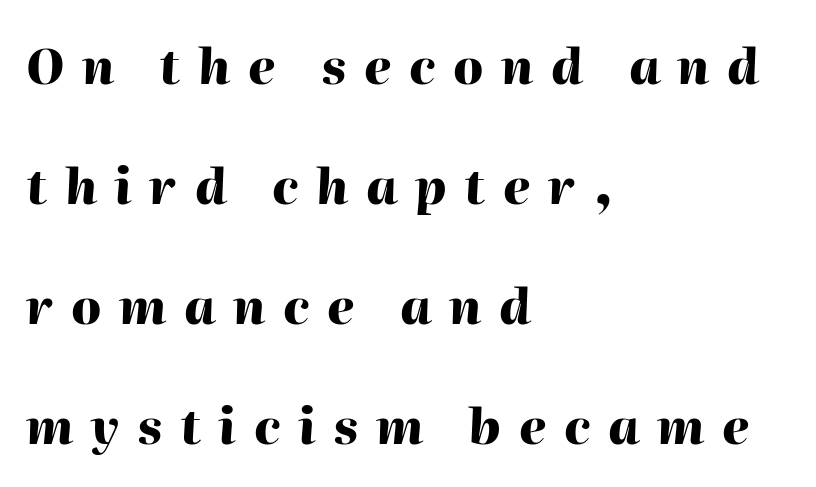
The image shows 49 px heavy type, italic (leaning right); set left-aligned, loose line spacing (2.45x), unusually wide letter spacing (+0.36 em), not underlined; high stroke contrast and a medium x-height.
